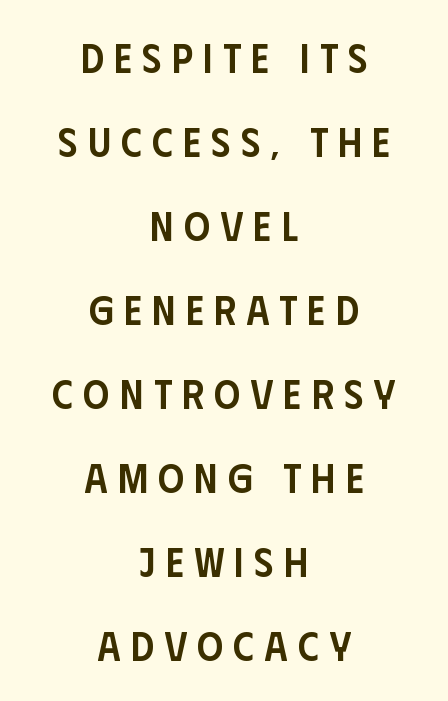
The image shows 41 px semibold, condensed sans-serif type, upright; set centered, loose line spacing (2.05x), unusually wide letter spacing (+0.25 em), not underlined; low stroke contrast and a large x-height.
